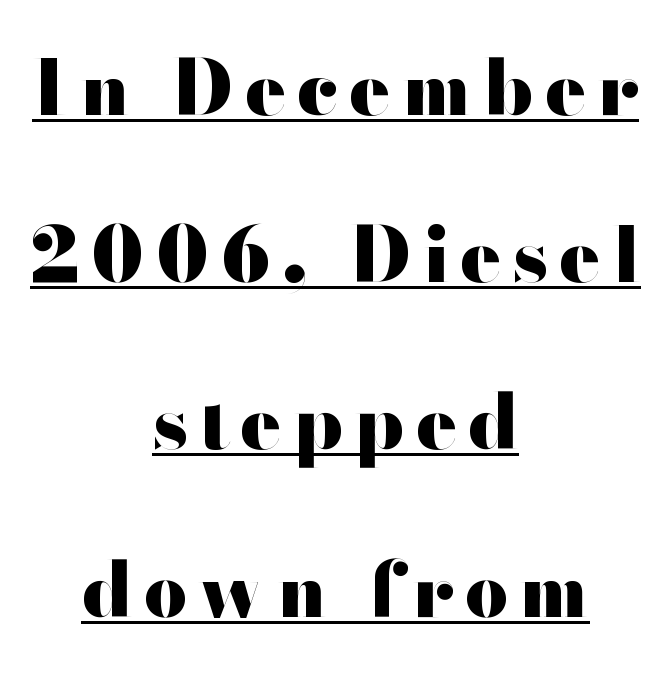
Q: Is the text bold? A: Yes.
Q: Is the text italic (slanted)? A: No, it is upright.
Q: Is the typeface a serif or a sans-serif typeface? A: Sans-serif.
Q: Is the text underlined? A: Yes.
Q: How is the paragraph aligned? A: Centered.
Q: Is the spacing between lines tight, normal or loose? A: Loose.
Q: Width (condensed, normal, or wide)? A: Wide.
Q: Stroke contrast? A: High.
Q: x-height? A: Small.
Q: Monospaced? A: No.
